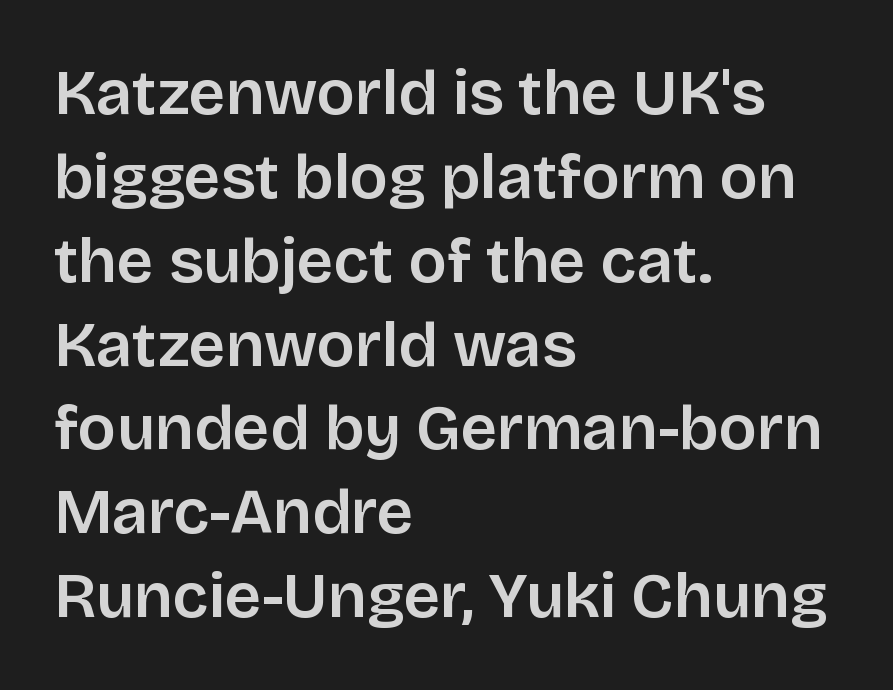
Q: Is the text bold? A: Semi-bold.
Q: Is the text italic (slanted)? A: No, it is upright.
Q: Is the typeface a serif or a sans-serif typeface? A: Sans-serif.
Q: Is the text underlined? A: No.
Q: How is the paragraph aligned? A: Left-aligned.
Q: Is the spacing between letters normal or unusually wide? A: Normal.
Q: Is the spacing between lines tight, normal or loose? A: Normal.
Q: Width (condensed, normal, or wide)? A: Normal.
Q: Stroke contrast? A: Low.
Q: x-height? A: Large.
Q: Monospaced? A: No.
